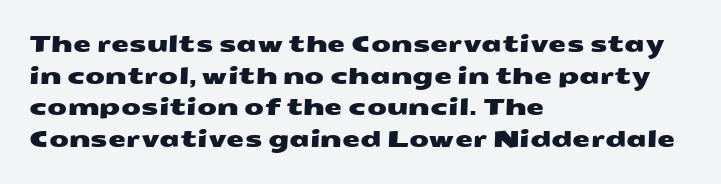
The image shows 23 px text type; set left-aligned, normal line spacing (1.38x), normal letter spacing, not underlined.
